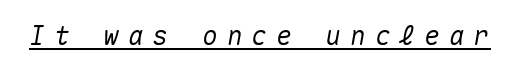
{"italic": "yes", "lean": "right", "slant_degrees": 10, "underline": "yes", "letter_spacing": "wide", "letter_spacing_em": 0.35, "glyph_px": 26}
